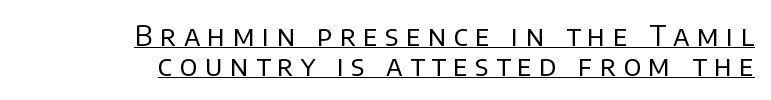
Q: Is the text bold? A: No.
Q: Is the text italic (slanted)? A: No, it is upright.
Q: Is the typeface a serif or a sans-serif typeface? A: Sans-serif.
Q: Is the text underlined? A: Yes.
Q: How is the paragraph aligned? A: Right-aligned.
Q: Is the spacing between letters normal or unusually wide? A: Unusually wide.
Q: Is the spacing between lines tight, normal or loose? A: Tight.
Q: Width (condensed, normal, or wide)? A: Normal.
Q: Stroke contrast? A: Low.
Q: x-height? A: Large.
Q: Monospaced? A: No.
